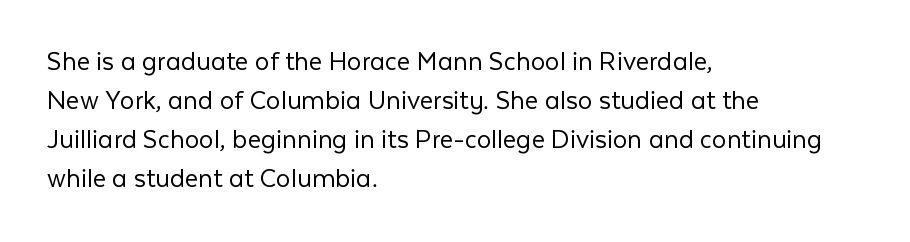
Q: Is the text bold? A: No.
Q: Is the text italic (slanted)? A: No, it is upright.
Q: Is the typeface a serif or a sans-serif typeface? A: Sans-serif.
Q: Is the text underlined? A: No.
Q: How is the paragraph aligned? A: Left-aligned.
Q: Is the spacing between letters normal or unusually wide? A: Normal.
Q: Is the spacing between lines tight, normal or loose? A: Normal.
Q: Width (condensed, normal, or wide)? A: Normal.
Q: Stroke contrast? A: Low.
Q: x-height? A: Medium.
Q: Monospaced? A: No.
